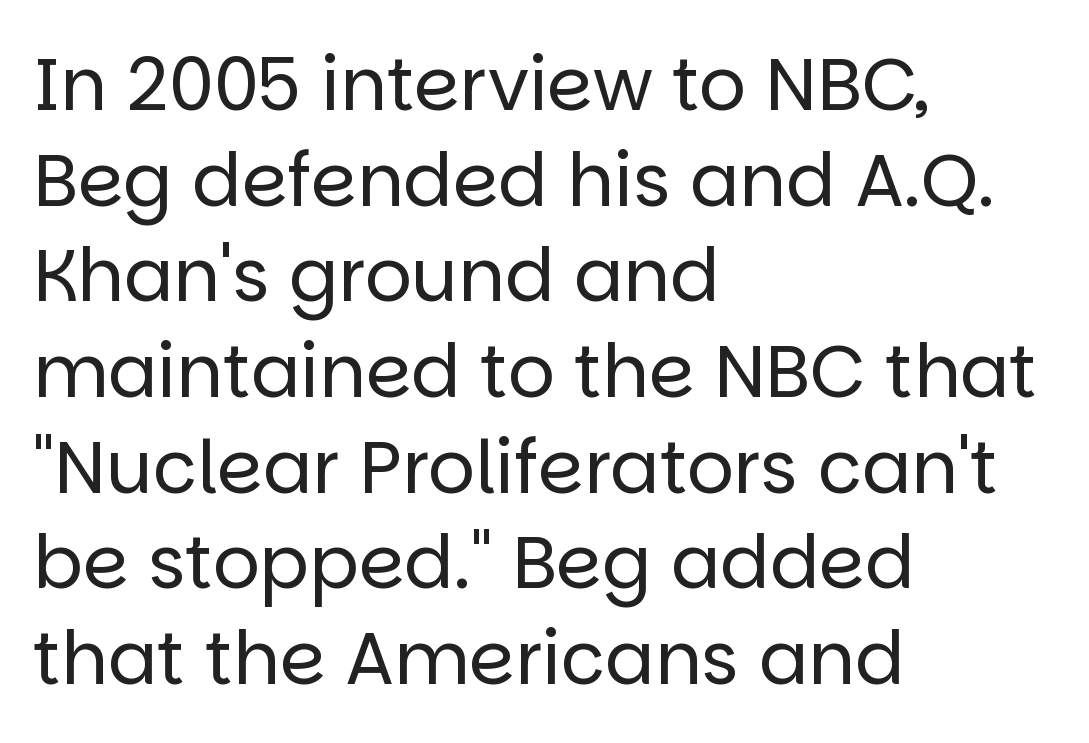
Q: Is the text bold? A: No.
Q: Is the text italic (slanted)? A: No, it is upright.
Q: Is the typeface a serif or a sans-serif typeface? A: Sans-serif.
Q: Is the text underlined? A: No.
Q: How is the paragraph aligned? A: Left-aligned.
Q: Is the spacing between letters normal or unusually wide? A: Normal.
Q: Is the spacing between lines tight, normal or loose? A: Normal.
Q: Width (condensed, normal, or wide)? A: Normal.
Q: Stroke contrast? A: Low.
Q: x-height? A: Large.
Q: Monospaced? A: No.
